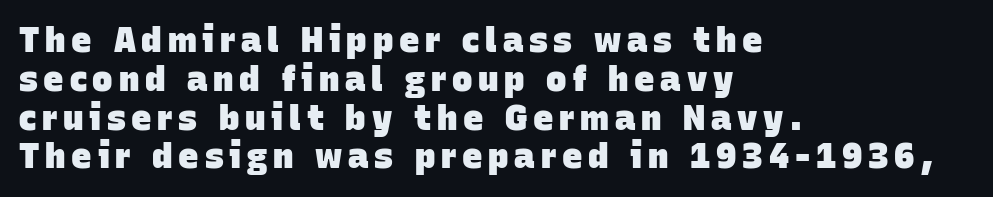
The image shows 34 px heavy sans-serif type; set left-aligned, tight line spacing (1.14x), not underlined; low stroke contrast and a large x-height.
